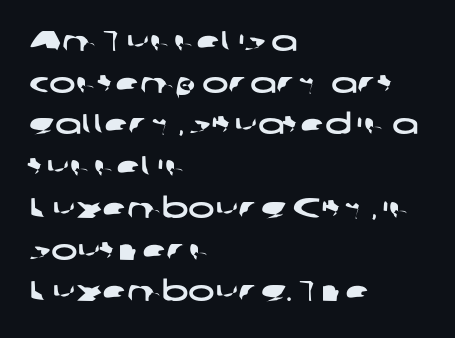
{"serif": "no", "width": "wide", "stroke_contrast": "low", "x_height": "medium", "monospaced": "no", "underline": "no", "align": "left", "line_spacing": "normal", "line_spacing_ratio": 1.49, "letter_spacing": "normal", "letter_spacing_em": 0.0, "glyph_px": 28}
